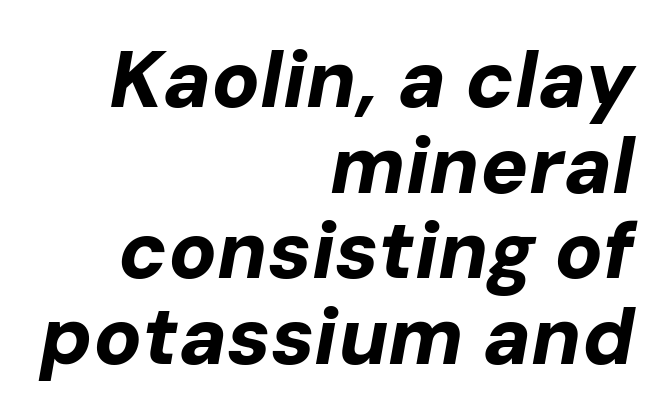
The image shows 80 px bold type, italic (leaning right); set right-aligned, tight line spacing (1.07x), normal letter spacing, not underlined; low stroke contrast and a medium x-height.
